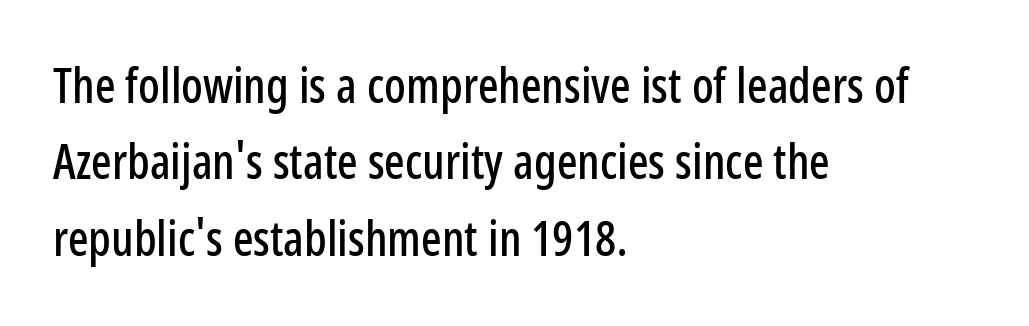
The letters stand upright; this is a roman face. Looks like regular typesetting: each glyph gets only the width it needs. Check where the strokes stop: nothing finishes them off — pure sans. The rendering anchors every line to the left-hand side. Each new line begins a customary step beneath the previous one. A clean baseline with only descenders dipping below it.
